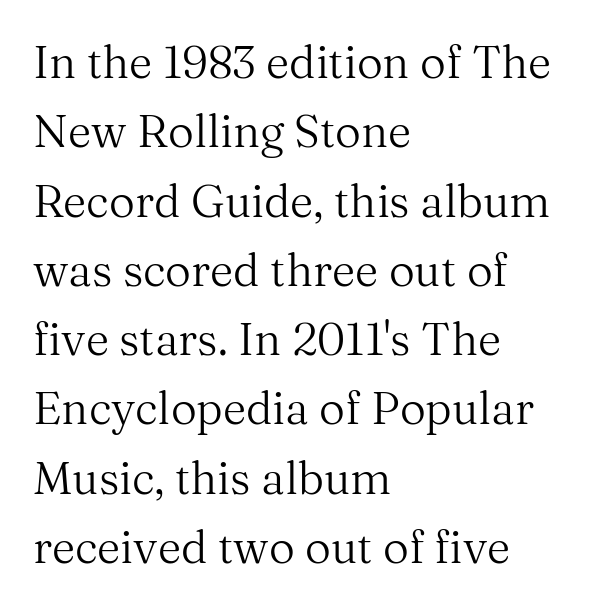
The image shows 45 px regular-weight serif type, upright; set left-aligned, normal line spacing (1.54x), normal letter spacing, not underlined; medium stroke contrast and a medium x-height.
